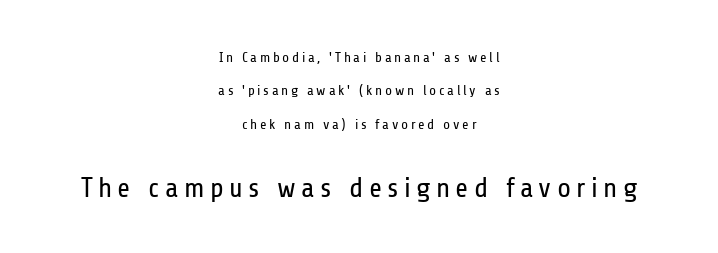
{"serif": "no", "italic": "no", "bold": "no", "weight": "regular", "width": "condensed", "stroke_contrast": "low", "x_height": "medium", "monospaced": "no", "underline": "no", "align": "center", "line_spacing": "loose", "line_spacing_ratio": 2.39, "larger_block": "second", "size_ratio": 2.0, "glyph_px": 28}
